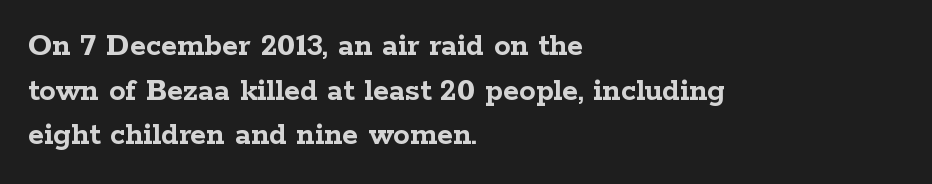
Q: Is the text bold? A: Yes.
Q: Is the text italic (slanted)? A: No, it is upright.
Q: Is the typeface a serif or a sans-serif typeface? A: Serif.
Q: Is the text underlined? A: No.
Q: How is the paragraph aligned? A: Left-aligned.
Q: Is the spacing between letters normal or unusually wide? A: Normal.
Q: Is the spacing between lines tight, normal or loose? A: Normal.
Q: Width (condensed, normal, or wide)? A: Wide.
Q: Stroke contrast? A: Low.
Q: x-height? A: Medium.
Q: Monospaced? A: No.
